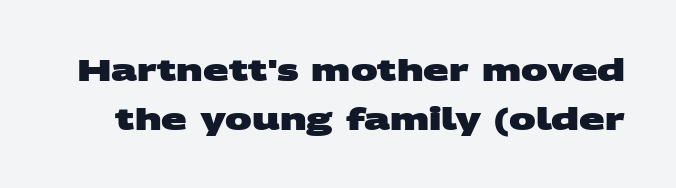
{"serif": "no", "bold": "yes", "weight": "heavy", "width": "wide", "stroke_contrast": "medium", "x_height": "large", "monospaced": "no", "underline": "no", "line_spacing": "normal", "line_spacing_ratio": 1.63, "letter_spacing": "normal", "letter_spacing_em": 0.0, "glyph_px": 30}
